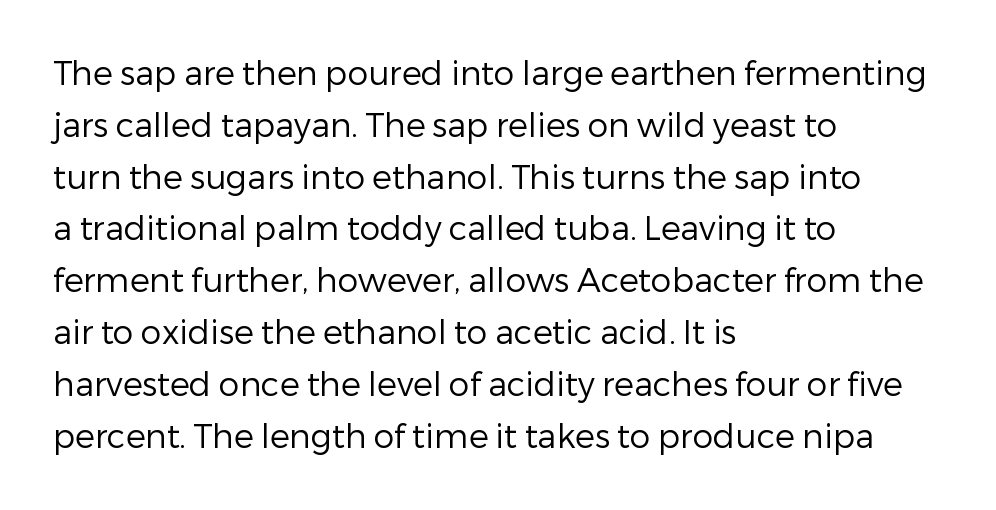
Q: Is the text bold? A: No.
Q: Is the text italic (slanted)? A: No, it is upright.
Q: Is the typeface a serif or a sans-serif typeface? A: Sans-serif.
Q: Is the text underlined? A: No.
Q: How is the paragraph aligned? A: Left-aligned.
Q: Is the spacing between letters normal or unusually wide? A: Normal.
Q: Is the spacing between lines tight, normal or loose? A: Normal.
Q: Width (condensed, normal, or wide)? A: Normal.
Q: Stroke contrast? A: Low.
Q: x-height? A: Medium.
Q: Monospaced? A: No.
